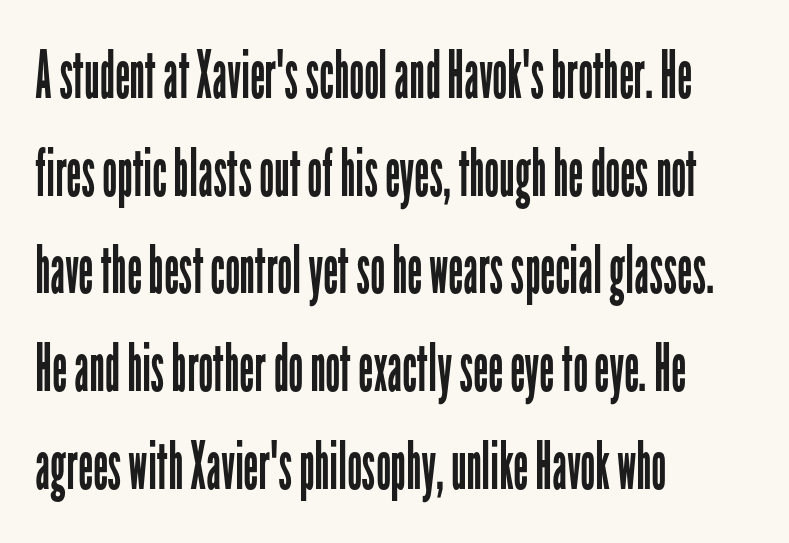
Q: Is the text bold? A: No.
Q: Is the text italic (slanted)? A: No, it is upright.
Q: Is the typeface a serif or a sans-serif typeface? A: Sans-serif.
Q: Is the text underlined? A: No.
Q: How is the paragraph aligned? A: Left-aligned.
Q: Is the spacing between letters normal or unusually wide? A: Normal.
Q: Is the spacing between lines tight, normal or loose? A: Normal.
Q: Width (condensed, normal, or wide)? A: Condensed.
Q: Stroke contrast? A: Low.
Q: x-height? A: Medium.
Q: Monospaced? A: No.
